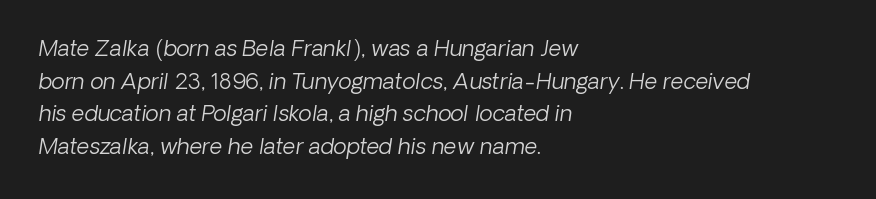
{"bold": "no", "underline": "no", "align": "left", "line_spacing": "normal", "line_spacing_ratio": 1.48, "letter_spacing": "normal", "letter_spacing_em": 0.0, "glyph_px": 22}
